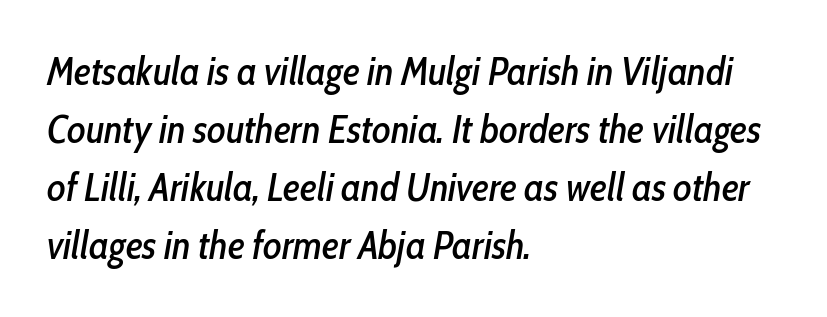
Short note: letters normally spaced. Where is the straight margin? On the left. The rows are spaced the way most documents space them. Characters are canted at an angle relative to the baseline's perpendicular. The strip under each line holds only bare page.
